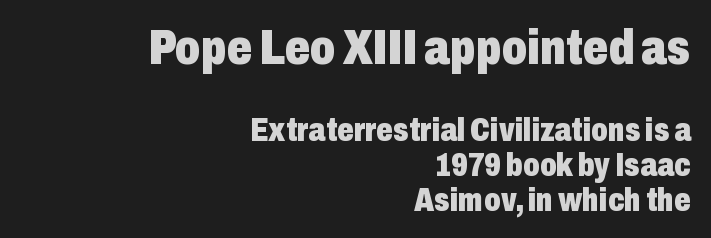
The image shows 50 px heavy, condensed sans-serif type, upright; set right-aligned, tight line spacing (1.05x), normal letter spacing, not underlined; the first (top) block is 1.52x larger; low stroke contrast and a medium x-height.
